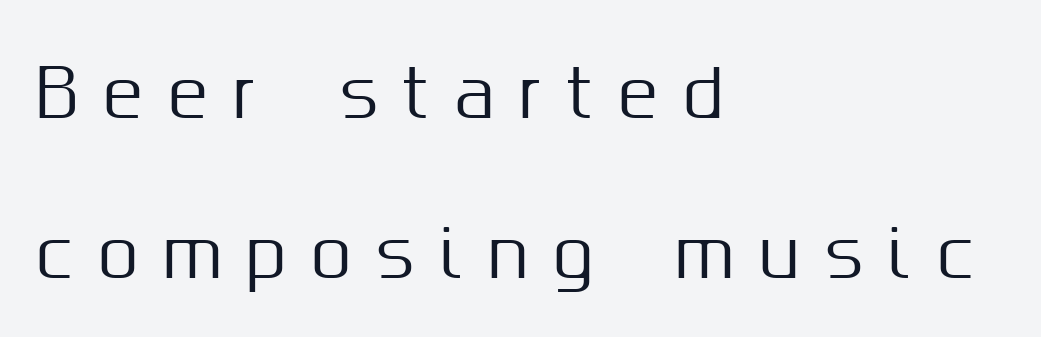
The image shows 65 px sans-serif type, upright; set left-aligned, loose line spacing (2.46x), unusually wide letter spacing (+0.39 em), not underlined; medium stroke contrast and a medium x-height.
